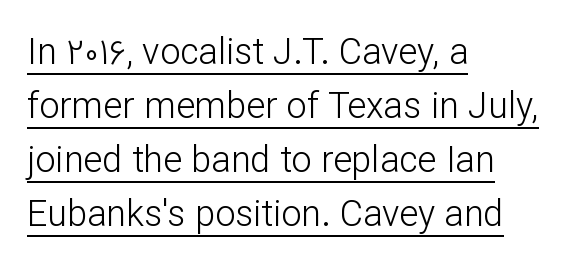
{"serif": "no", "italic": "no", "bold": "no", "weight": "light", "width": "normal", "stroke_contrast": "low", "x_height": "medium", "monospaced": "no", "underline": "yes", "align": "left", "line_spacing": "normal", "line_spacing_ratio": 1.5, "letter_spacing": "normal", "letter_spacing_em": 0.0, "glyph_px": 36}
